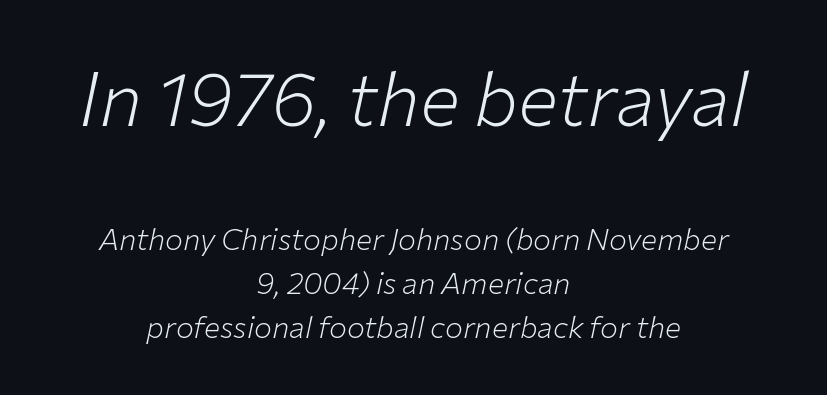
The image shows 75 px light type, italic (leaning right); set centered, normal line spacing (1.47x), normal letter spacing, not underlined; the first (top) block is 2.5x larger; low stroke contrast and a medium x-height.
